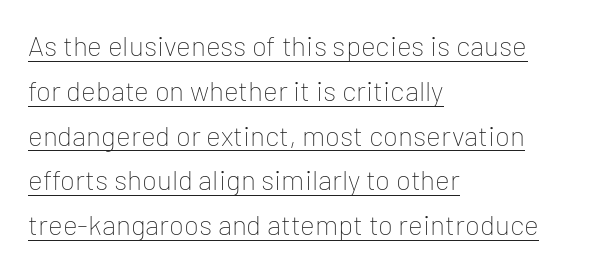
Is this a sans? Yes — the strokes have no serifs. Reading down the block, your eye returns to a fixed left position each line. Like a heading marked for emphasis, these lines bear an underscore. Note the varied advance widths — an 'i' is clearly narrower than an 'm'.
